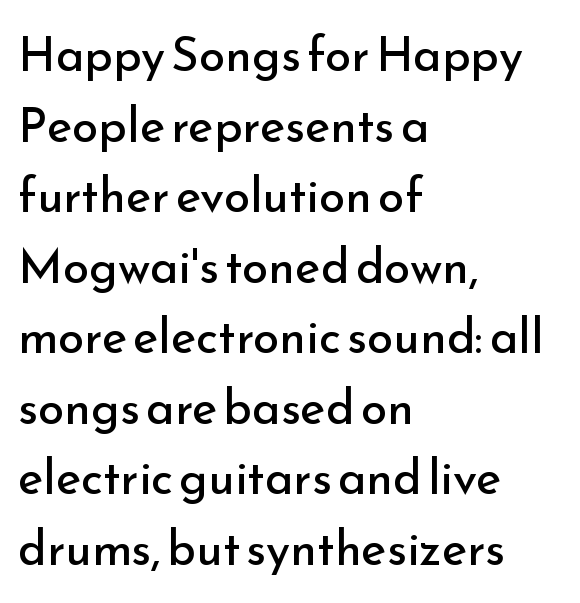
Q: Is the text bold? A: No.
Q: Is the text italic (slanted)? A: No, it is upright.
Q: Is the typeface a serif or a sans-serif typeface? A: Sans-serif.
Q: Is the text underlined? A: No.
Q: How is the paragraph aligned? A: Left-aligned.
Q: Is the spacing between letters normal or unusually wide? A: Normal.
Q: Is the spacing between lines tight, normal or loose? A: Normal.
Q: Width (condensed, normal, or wide)? A: Normal.
Q: Stroke contrast? A: Low.
Q: x-height? A: Small.
Q: Monospaced? A: No.
